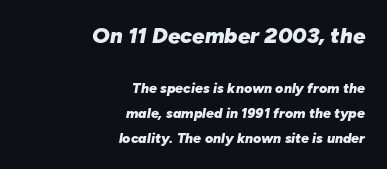
{"italic": "yes", "lean": "right", "slant_degrees": 10, "bold": "yes", "underline": "no", "align": "right", "line_spacing_ratio": 1.78, "letter_spacing": "normal", "letter_spacing_em": 0.0, "larger_block": "first", "size_ratio": 1.57, "glyph_px": 22}
